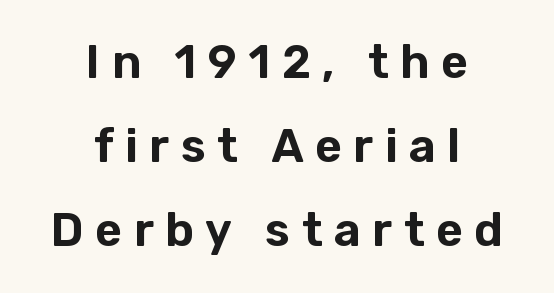
{"serif": "no", "italic": "no", "width": "normal", "stroke_contrast": "low", "x_height": "medium", "monospaced": "no", "underline": "no", "align": "center", "line_spacing_ratio": 1.83, "letter_spacing": "wide", "letter_spacing_em": 0.25, "glyph_px": 46}
